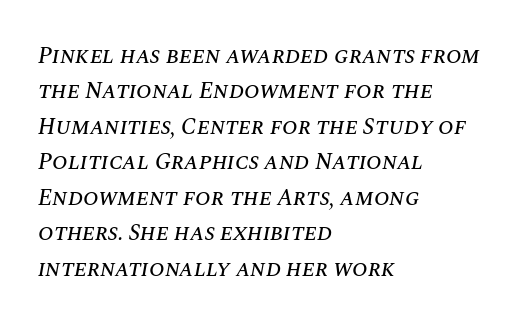
{"italic": "yes", "lean": "right", "slant_degrees": 10, "underline": "no", "align": "left", "line_spacing": "normal", "line_spacing_ratio": 1.54, "letter_spacing": "normal", "letter_spacing_em": 0.0, "glyph_px": 23}
